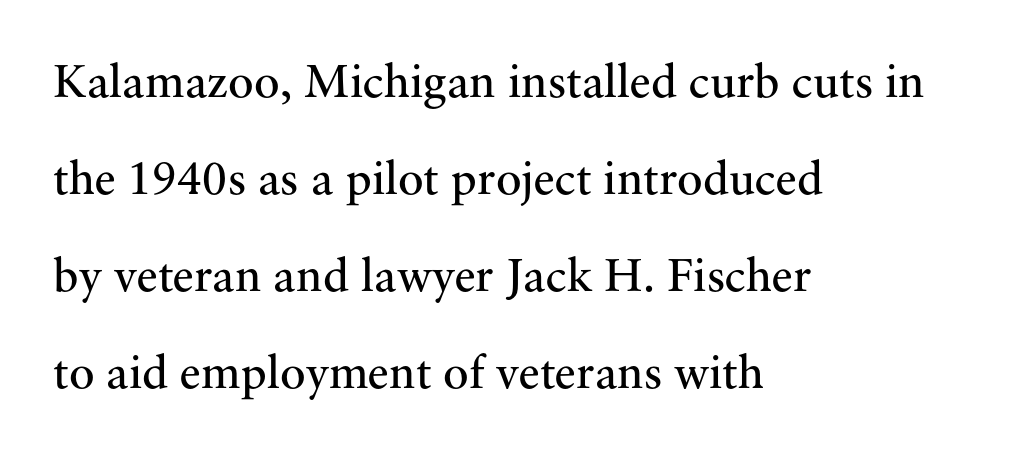
{"serif": "yes", "italic": "no", "bold": "no", "weight": "regular", "width": "normal", "stroke_contrast": "medium", "x_height": "small", "monospaced": "no", "underline": "no", "align": "left", "line_spacing": "loose", "line_spacing_ratio": 2.02, "letter_spacing": "normal", "letter_spacing_em": 0.0, "glyph_px": 48}
